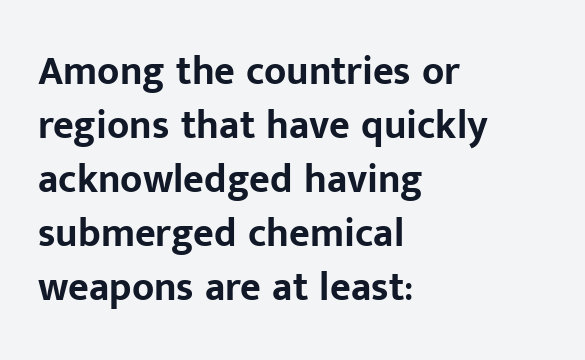
{"serif": "no", "italic": "no", "bold": "yes", "weight": "bold", "width": "normal", "stroke_contrast": "low", "x_height": "medium", "monospaced": "no", "underline": "no", "align": "left", "line_spacing": "normal", "line_spacing_ratio": 1.35, "letter_spacing": "normal", "letter_spacing_em": 0.0, "glyph_px": 40}
